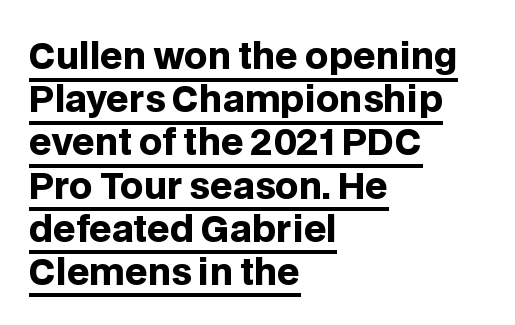
{"serif": "no", "italic": "no", "bold": "yes", "weight": "heavy", "width": "normal", "stroke_contrast": "low", "x_height": "large", "monospaced": "no", "underline": "yes", "align": "left", "line_spacing_ratio": 1.2, "letter_spacing": "normal", "letter_spacing_em": 0.0, "glyph_px": 36}
